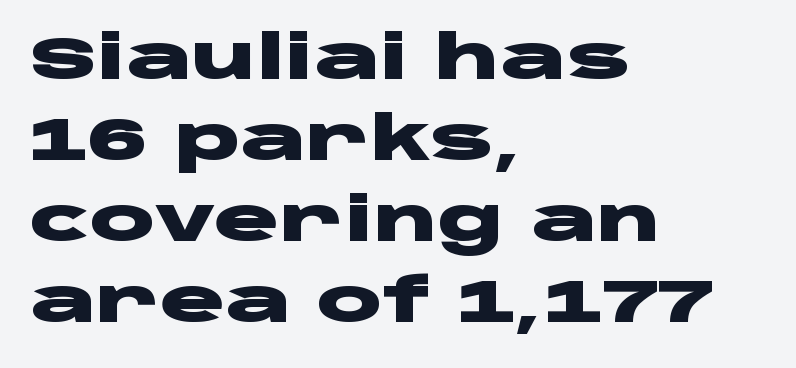
The image shows 61 px heavy, wide sans-serif type, upright; set left-aligned, normal line spacing (1.33x), normal letter spacing, not underlined; low stroke contrast and a large x-height.
